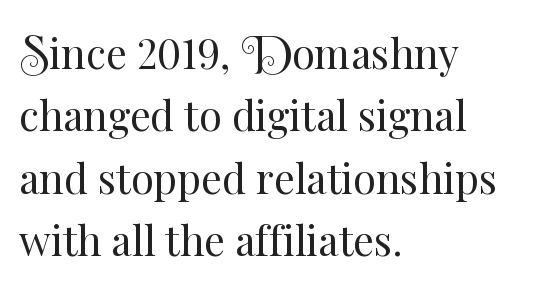
{"italic": "no", "bold": "no", "weight": "regular", "width": "normal", "stroke_contrast": "medium", "x_height": "small", "monospaced": "no", "underline": "no", "align": "left", "line_spacing": "normal", "line_spacing_ratio": 1.52, "letter_spacing": "normal", "letter_spacing_em": 0.0, "glyph_px": 41}
